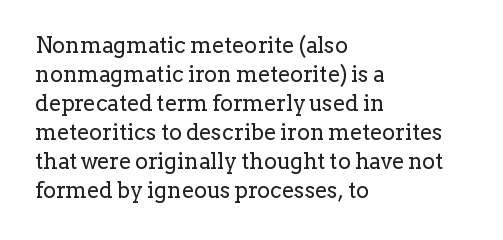
{"italic": "no", "bold": "no", "underline": "no", "align": "left", "line_spacing": "normal", "line_spacing_ratio": 1.32, "letter_spacing": "normal", "letter_spacing_em": 0.0, "glyph_px": 22}
